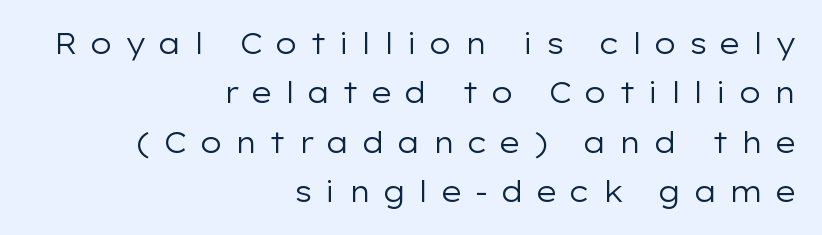
Q: Is the text bold? A: No.
Q: Is the text italic (slanted)? A: No, it is upright.
Q: Is the typeface a serif or a sans-serif typeface? A: Sans-serif.
Q: Is the text underlined? A: No.
Q: How is the paragraph aligned? A: Right-aligned.
Q: Is the spacing between letters normal or unusually wide? A: Unusually wide.
Q: Is the spacing between lines tight, normal or loose? A: Normal.
Q: Width (condensed, normal, or wide)? A: Wide.
Q: Stroke contrast? A: Low.
Q: x-height? A: Medium.
Q: Monospaced? A: No.
